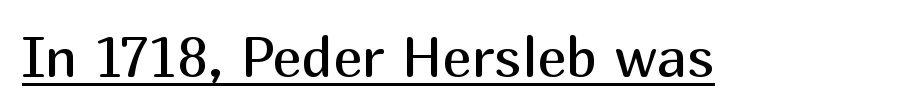
The image shows 56 px regular-weight sans-serif type, upright; set normal letter spacing, underlined; medium stroke contrast and a medium x-height.
